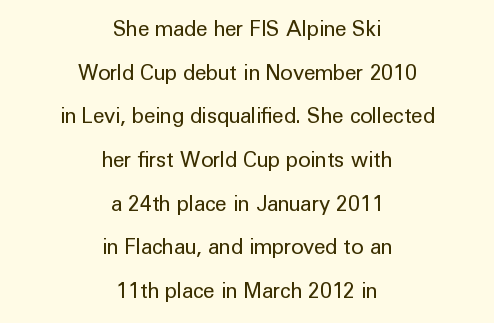
Q: Is the text bold? A: No.
Q: Is the text italic (slanted)? A: No, it is upright.
Q: Is the text underlined? A: No.
Q: How is the paragraph aligned? A: Centered.
Q: Is the spacing between letters normal or unusually wide? A: Normal.
Q: Is the spacing between lines tight, normal or loose? A: Loose.
